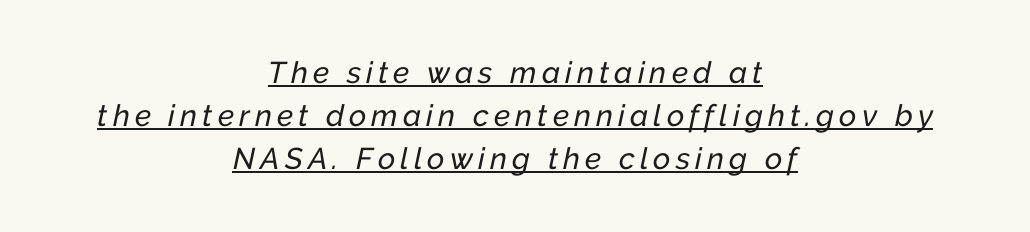
The image shows 30 px text type, italic (leaning right); set centered, normal line spacing (1.44x), underlined; low stroke contrast and a medium x-height.
